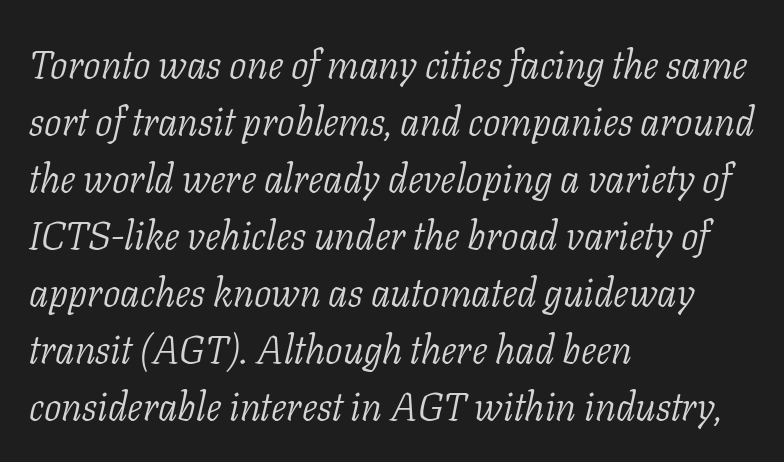
Q: Is the text bold? A: No.
Q: Is the text italic (slanted)? A: Yes, it leans right by about 11 degrees.
Q: Is the typeface a serif or a sans-serif typeface? A: Serif.
Q: Is the text underlined? A: No.
Q: How is the paragraph aligned? A: Left-aligned.
Q: Is the spacing between letters normal or unusually wide? A: Normal.
Q: Is the spacing between lines tight, normal or loose? A: Normal.
Q: Width (condensed, normal, or wide)? A: Normal.
Q: Stroke contrast? A: Low.
Q: x-height? A: Medium.
Q: Monospaced? A: No.
